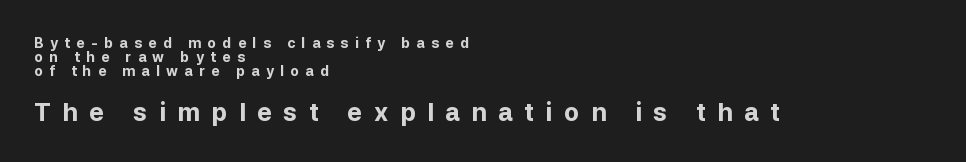
{"italic": "no", "bold": "yes", "underline": "no", "align": "left", "line_spacing": "tight", "line_spacing_ratio": 0.99, "letter_spacing": "wide", "letter_spacing_em": 0.46, "larger_block": "second", "size_ratio": 1.79, "glyph_px": 25}
